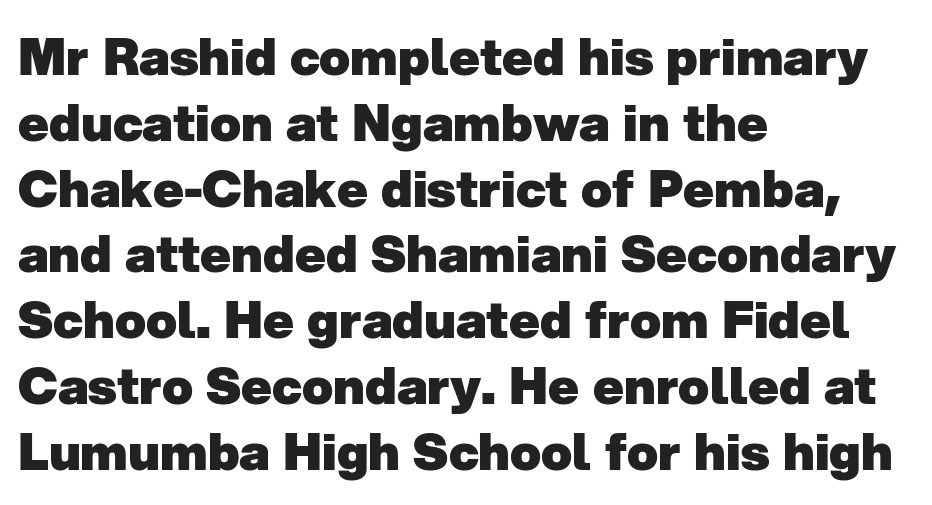
Caption: multi-line text, flush left, ragged right. Letter spacing: default. Just letters on the line, the space beneath them empty. Is this a fixed-width face? No — the glyphs have proportional, varying widths.
